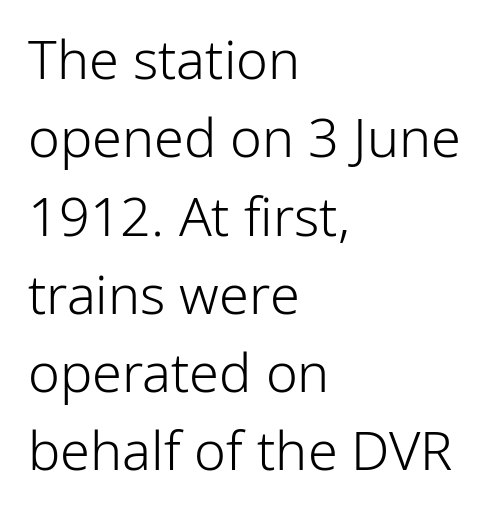
The image shows 54 px light sans-serif type, upright; set left-aligned, normal line spacing (1.45x), normal letter spacing, not underlined; low stroke contrast and a medium x-height.
